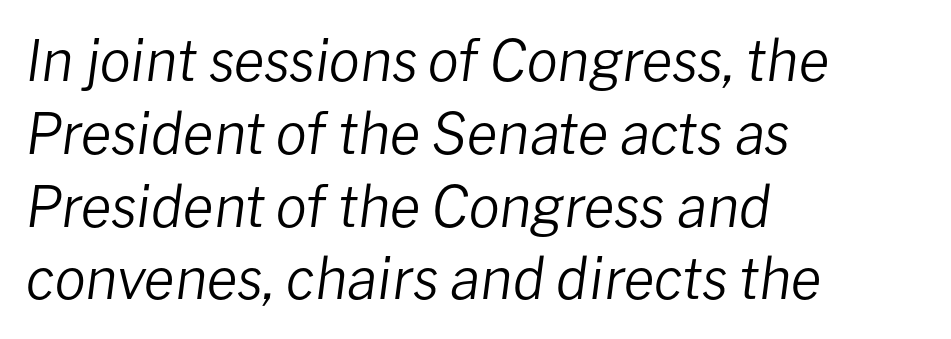
Q: Is the text bold? A: No.
Q: Is the text italic (slanted)? A: Yes, it leans right by about 8 degrees.
Q: Is the text underlined? A: No.
Q: How is the paragraph aligned? A: Left-aligned.
Q: Is the spacing between letters normal or unusually wide? A: Normal.
Q: Is the spacing between lines tight, normal or loose? A: Normal.
Q: Width (condensed, normal, or wide)? A: Normal.
Q: Stroke contrast? A: Low.
Q: x-height? A: Medium.
Q: Monospaced? A: No.
